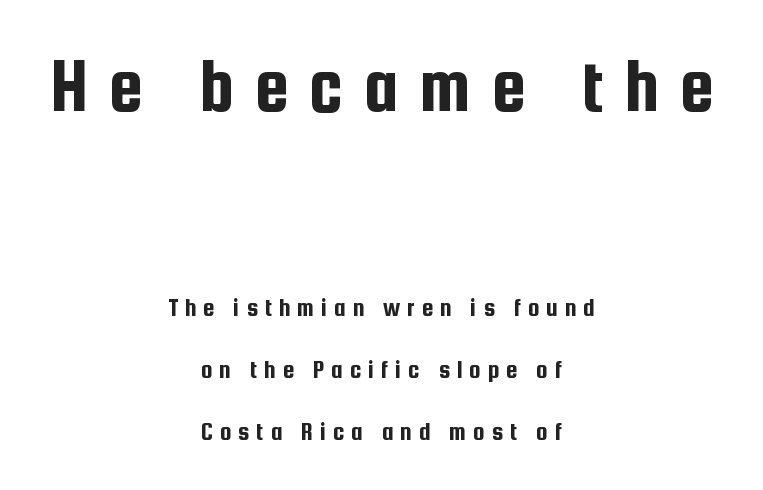
Q: Is the text italic (slanted)? A: No, it is upright.
Q: Is the typeface a serif or a sans-serif typeface? A: Sans-serif.
Q: Is the text underlined? A: No.
Q: How is the paragraph aligned? A: Centered.
Q: Is the spacing between letters normal or unusually wide? A: Unusually wide.
Q: Is the spacing between lines tight, normal or loose? A: Loose.
Q: Which block of text is set in a larger size, the first (top) or the second (bottom)? A: The first (top) one.
Q: Width (condensed, normal, or wide)? A: Condensed.
Q: Stroke contrast? A: Low.
Q: x-height? A: Medium.
Q: Monospaced? A: No.
